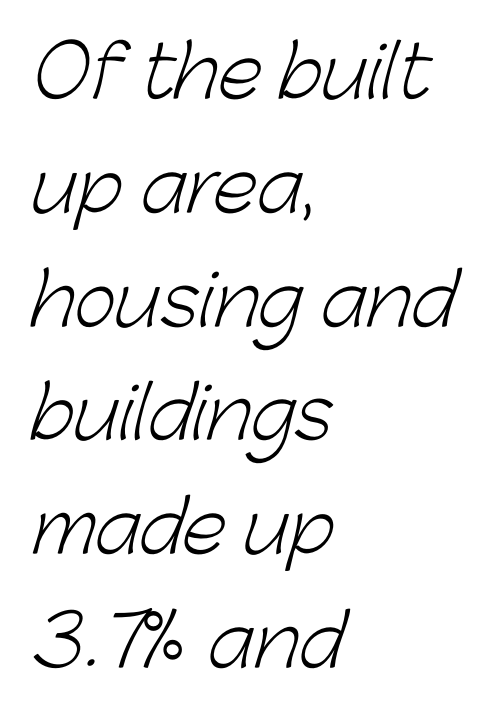
Q: Is the text bold? A: No.
Q: Is the typeface a serif or a sans-serif typeface? A: Sans-serif.
Q: Is the text underlined? A: No.
Q: How is the paragraph aligned? A: Left-aligned.
Q: Is the spacing between letters normal or unusually wide? A: Normal.
Q: Is the spacing between lines tight, normal or loose? A: Normal.
Q: Width (condensed, normal, or wide)? A: Normal.
Q: Stroke contrast? A: Low.
Q: x-height? A: Medium.
Q: Monospaced? A: No.
